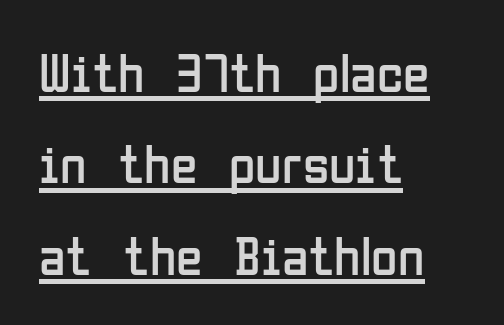
The image shows 54 px regular-weight, condensed sans-serif type, upright; set left-aligned, normal line spacing (1.69x), normal letter spacing, underlined; low stroke contrast and a medium x-height.
